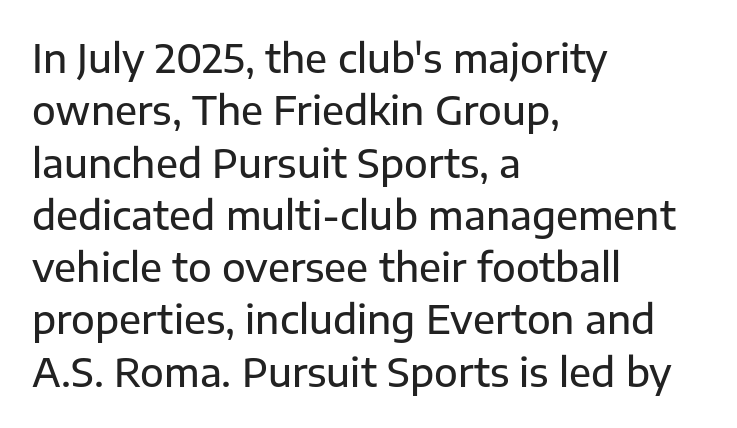
The image shows 39 px sans-serif type, upright; set left-aligned, normal line spacing (1.34x), normal letter spacing, not underlined; low stroke contrast and a medium x-height.
